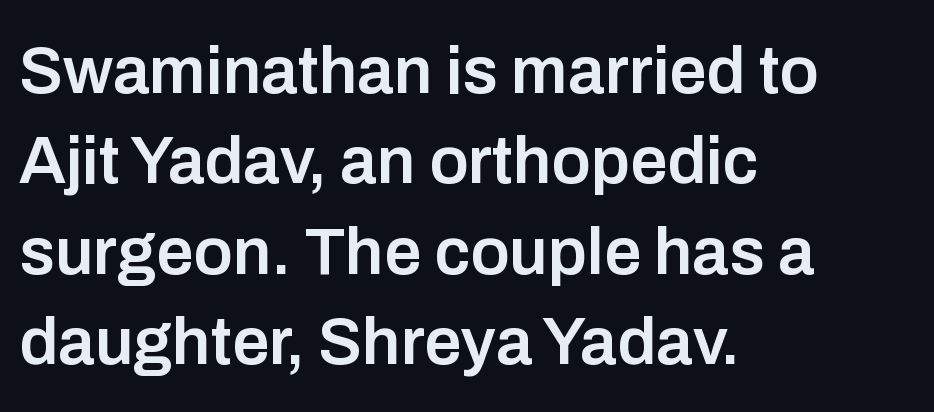
{"serif": "no", "italic": "no", "bold": "semi", "weight": "semibold", "width": "normal", "stroke_contrast": "low", "x_height": "medium", "monospaced": "no", "underline": "no", "align": "left", "line_spacing": "normal", "line_spacing_ratio": 1.37, "letter_spacing": "normal", "letter_spacing_em": 0.0, "glyph_px": 66}
